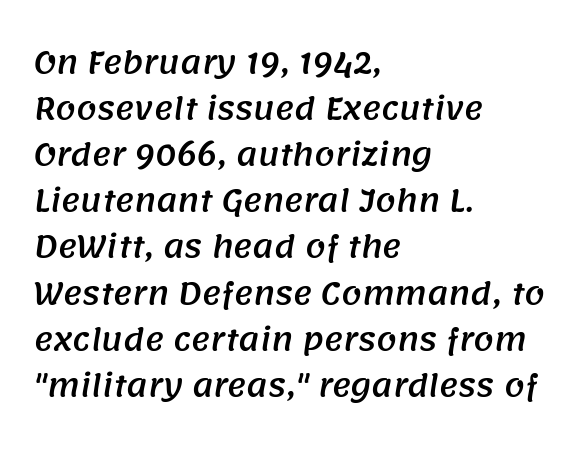
The letters carry no serifs — their stems end cleanly without finishing strokes. Descender tails drop into unmarked territory. Quick note: interline space is typical. All the whitespace from short lines collects on the right. The face used here is proportionally spaced, like ordinary book or web type. Inter-character spacing is left at the font's built-in metrics.
